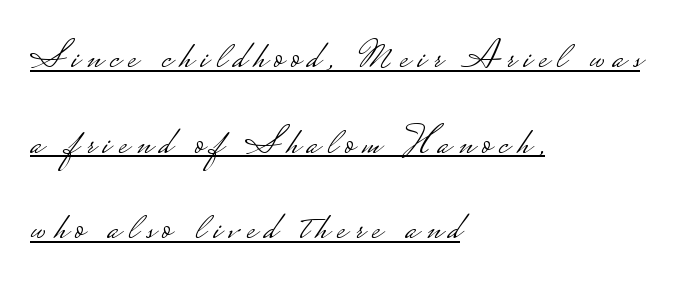
Q: Is the text bold? A: No.
Q: Is the text italic (slanted)? A: Yes.
Q: Is the typeface a serif or a sans-serif typeface? A: Sans-serif.
Q: Is the text underlined? A: Yes.
Q: How is the paragraph aligned? A: Left-aligned.
Q: Is the spacing between letters normal or unusually wide? A: Unusually wide.
Q: Is the spacing between lines tight, normal or loose? A: Loose.
Q: Width (condensed, normal, or wide)? A: Wide.
Q: Stroke contrast? A: Low.
Q: Monospaced? A: No.
